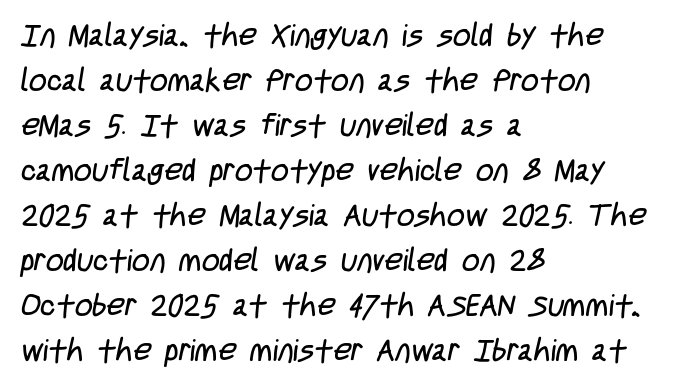
Q: Is the text bold? A: No.
Q: Is the typeface a serif or a sans-serif typeface? A: Sans-serif.
Q: Is the text underlined? A: No.
Q: How is the paragraph aligned? A: Left-aligned.
Q: Is the spacing between letters normal or unusually wide? A: Normal.
Q: Is the spacing between lines tight, normal or loose? A: Normal.
Q: Width (condensed, normal, or wide)? A: Condensed.
Q: Stroke contrast? A: Low.
Q: x-height? A: Large.
Q: Monospaced? A: No.
